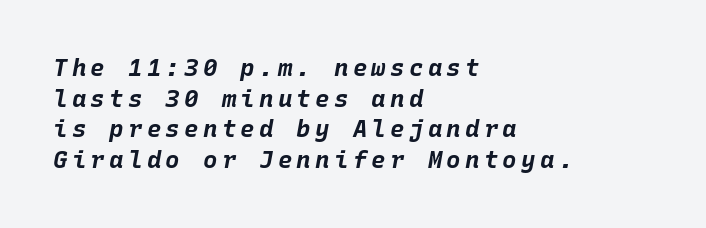
Q: Is the text bold? A: Yes.
Q: Is the text italic (slanted)? A: Yes, it leans right by about 10 degrees.
Q: Is the text underlined? A: No.
Q: How is the paragraph aligned? A: Left-aligned.
Q: Is the spacing between lines tight, normal or loose? A: Normal.
